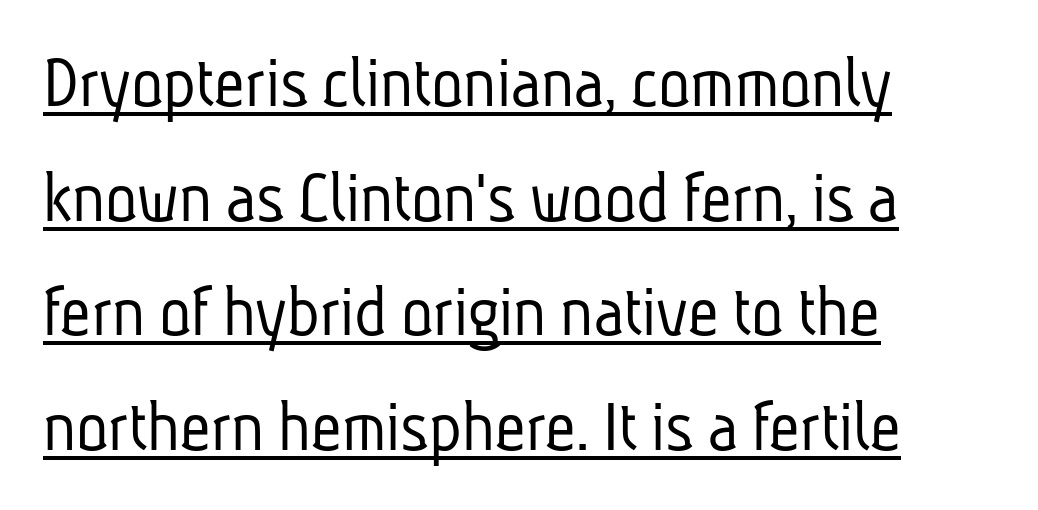
What stands out about the letter spacing? Nothing — it is the standard amount. Every row of glyphs begins at an identical x-position on the left. The face used here is proportionally spaced, like ordinary book or web type. The space between consecutive lines is moderate.
